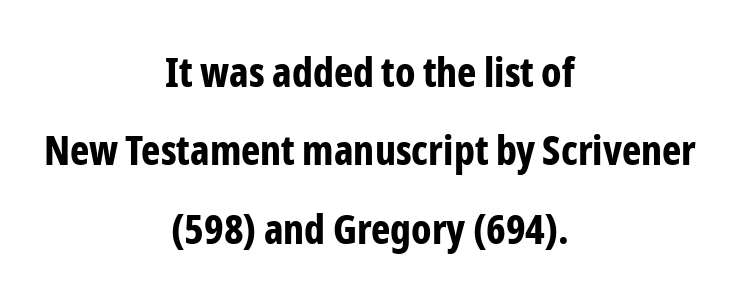
The image shows 41 px bold, condensed sans-serif type, upright; set centered, loose line spacing (1.91x), normal letter spacing, not underlined; low stroke contrast and a medium x-height.
